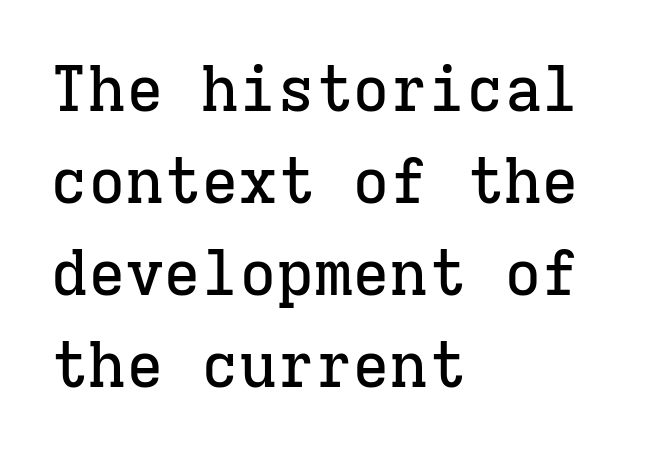
Q: Is the text italic (slanted)? A: No, it is upright.
Q: Is the typeface a serif or a sans-serif typeface? A: Serif.
Q: Is the text underlined? A: No.
Q: How is the paragraph aligned? A: Left-aligned.
Q: Is the spacing between letters normal or unusually wide? A: Normal.
Q: Is the spacing between lines tight, normal or loose? A: Normal.
Q: Width (condensed, normal, or wide)? A: Normal.
Q: Stroke contrast? A: Low.
Q: x-height? A: Medium.
Q: Monospaced? A: Yes.
